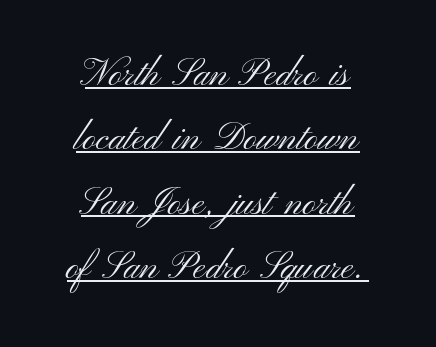
These lines are centered, leaving both edges ragged. Caption: standard tracking, unaltered. Varying glyph widths throughout — classic text-font behaviour. Is the type heavy? It reads as light-to-regular instead. The specimen includes a rule beneath the text block's lines.
